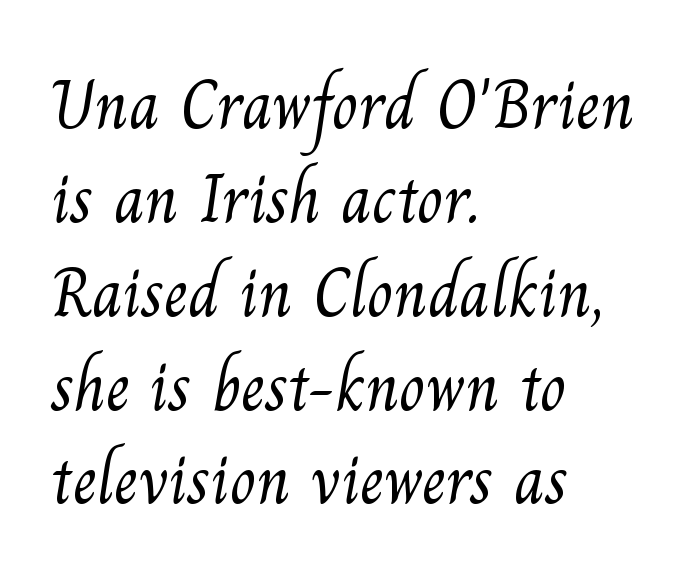
{"serif": "yes", "bold": "no", "weight": "light", "width": "normal", "stroke_contrast": "medium", "x_height": "small", "monospaced": "no", "underline": "no", "align": "left", "line_spacing": "normal", "line_spacing_ratio": 1.36, "letter_spacing": "normal", "letter_spacing_em": 0.0, "glyph_px": 69}
